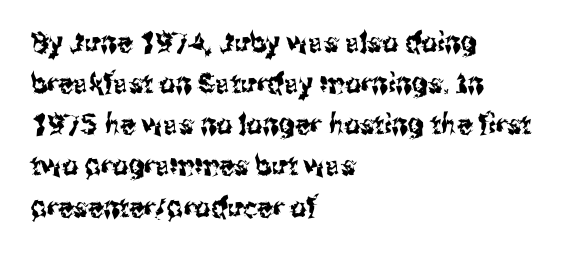
The image shows 28 px condensed sans-serif type, upright; set left-aligned, normal line spacing (1.47x), normal letter spacing, not underlined; medium stroke contrast and a medium x-height.
